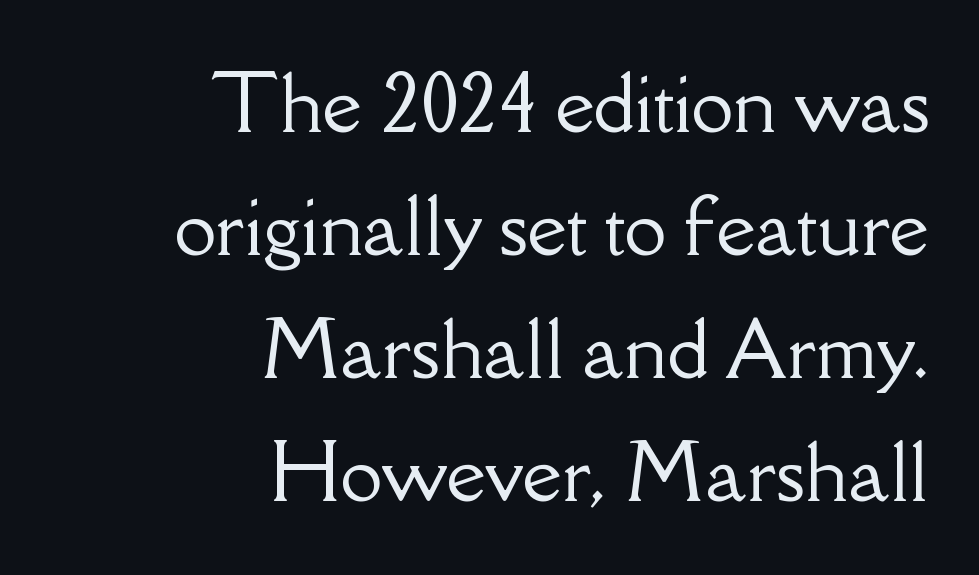
The image shows 76 px serif type, upright; set right-aligned, normal line spacing (1.62x), normal letter spacing, not underlined; low stroke contrast and a small x-height.
